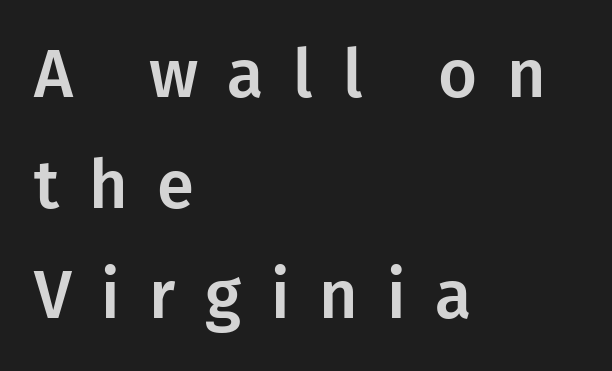
Italic: no, the glyphs are upright roman. One-word summary of the alignment: left. The characters display no serif detailing; their extremities are plain. Varying glyph widths throughout — classic text-font behaviour. Only glyphs here, with clear space below each row.
